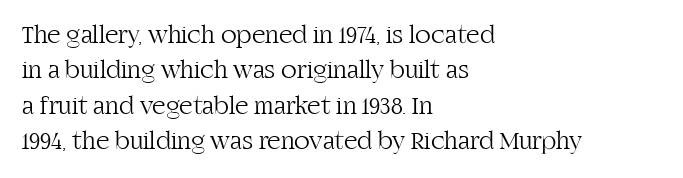
Vertically, the passage feels balanced, rows spaced as you'd expect. No italicization has been applied; the sample stays upright. A bare baseline throughout the passage. Think standard paragraph weight, or any step lighter than that.
